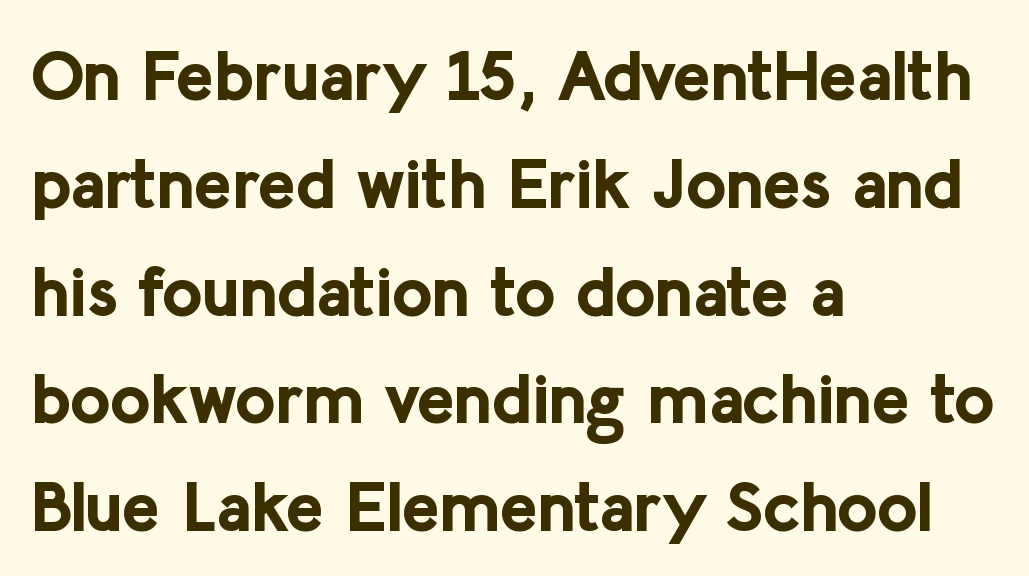
These lines keep a tight, regular rhythm from letter to letter. No feet cap the strokes, marking this as sans-serif type. The rendering uses natural spacing where letterforms have individual widths. Horizontal alignment here is leftward, the default for most running prose.
